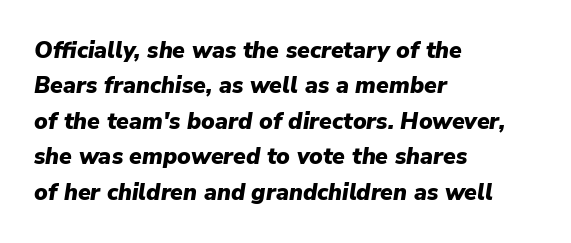
The rendering applies a slant to the glyphs. Students, this is bold: see how much ink each stroke carries. The line texture is even and compact thanks to regular tracking. The paragraph has a hard left edge and a soft right edge. The line-height multiplier appears to be the usual default.
